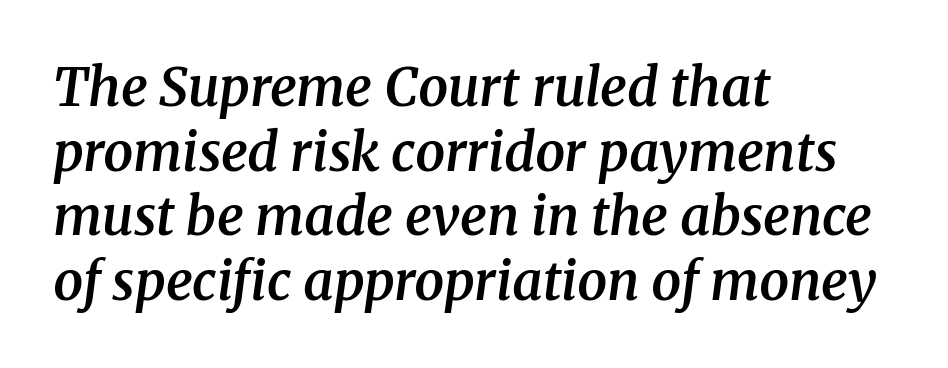
{"serif": "yes", "italic": "yes", "lean": "right", "slant_degrees": 8, "bold": "semi", "weight": "semibold", "width": "normal", "stroke_contrast": "medium", "x_height": "medium", "monospaced": "no", "underline": "no", "align": "left", "line_spacing_ratio": 1.22, "letter_spacing": "normal", "letter_spacing_em": 0.0, "glyph_px": 53}
